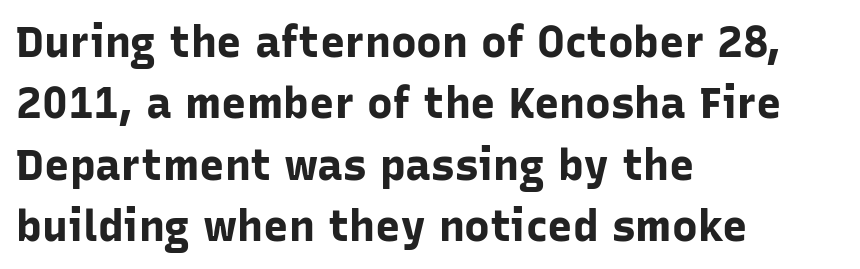
{"serif": "no", "italic": "no", "bold": "yes", "weight": "bold", "width": "normal", "stroke_contrast": "low", "x_height": "medium", "monospaced": "no", "underline": "no", "align": "left", "line_spacing": "normal", "line_spacing_ratio": 1.43, "letter_spacing": "normal", "letter_spacing_em": 0.0, "glyph_px": 43}
